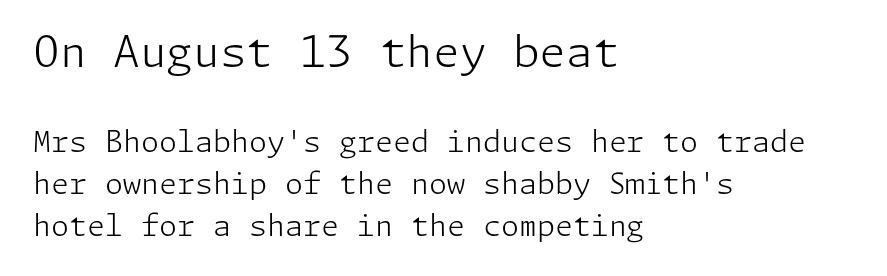
This is sans-serif lettering, the kind often seen on screens and signage. The face used here appears at its bigger size in the upper chunk. This rendering leaves character spacing at its baseline value. Regular leading. The strip under each line holds only bare page.
